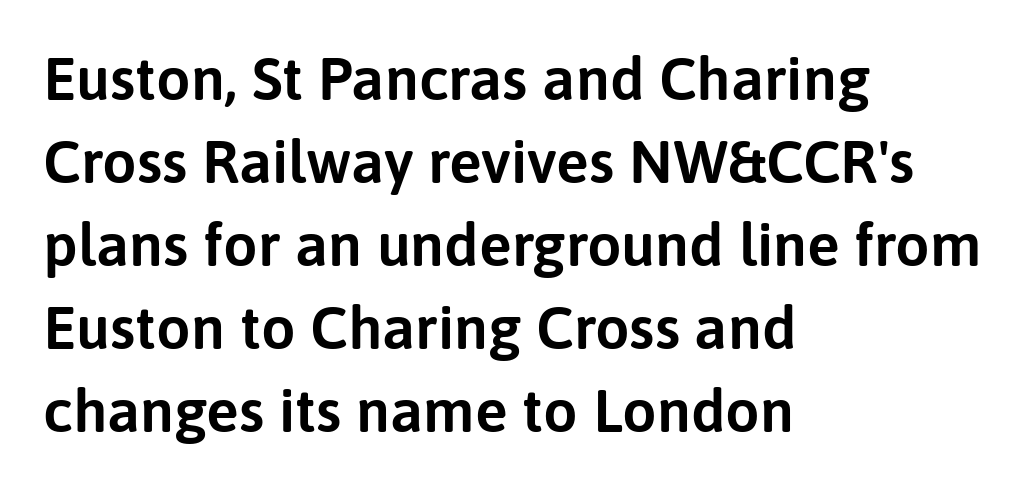
{"serif": "no", "italic": "no", "width": "normal", "stroke_contrast": "low", "x_height": "medium", "monospaced": "no", "underline": "no", "align": "left", "line_spacing": "normal", "line_spacing_ratio": 1.36, "letter_spacing": "normal", "letter_spacing_em": 0.0, "glyph_px": 61}
